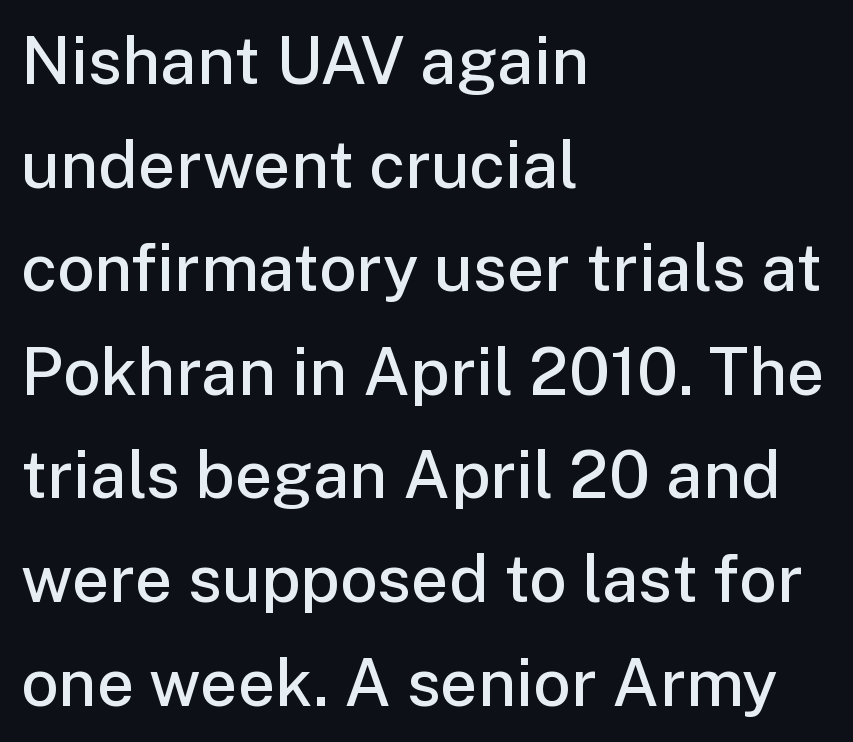
The image shows 66 px semibold sans-serif type, upright; set left-aligned, normal line spacing (1.57x), normal letter spacing, not underlined; low stroke contrast and a medium x-height.
